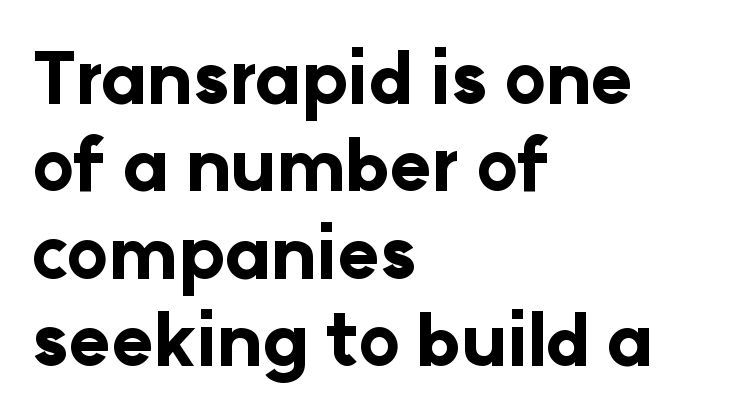
{"serif": "no", "italic": "no", "bold": "yes", "weight": "bold", "width": "normal", "stroke_contrast": "low", "x_height": "medium", "monospaced": "no", "underline": "no", "align": "left", "line_spacing_ratio": 1.23, "letter_spacing": "normal", "letter_spacing_em": 0.0, "glyph_px": 71}
